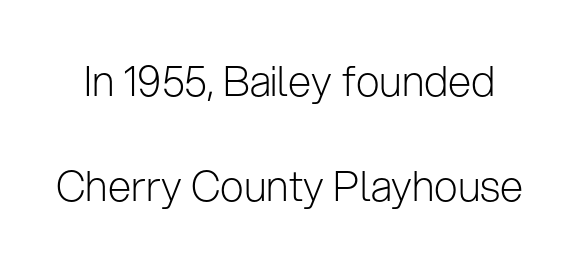
The image shows 42 px light sans-serif type, upright; set loose line spacing (2.49x), normal letter spacing, not underlined; low stroke contrast and a medium x-height.
